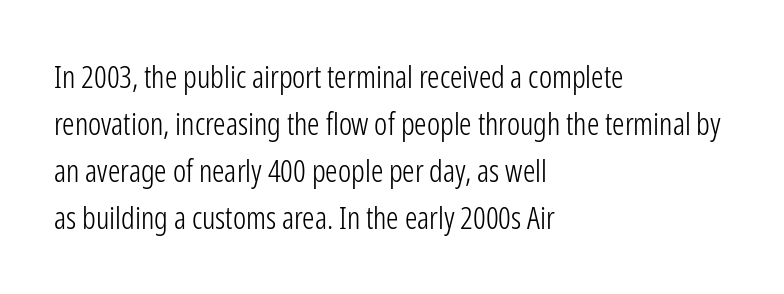
{"serif": "no", "italic": "no", "bold": "no", "weight": "light", "width": "condensed", "stroke_contrast": "low", "x_height": "medium", "monospaced": "no", "underline": "no", "align": "left", "line_spacing": "normal", "line_spacing_ratio": 1.52, "letter_spacing": "normal", "letter_spacing_em": 0.0, "glyph_px": 31}
